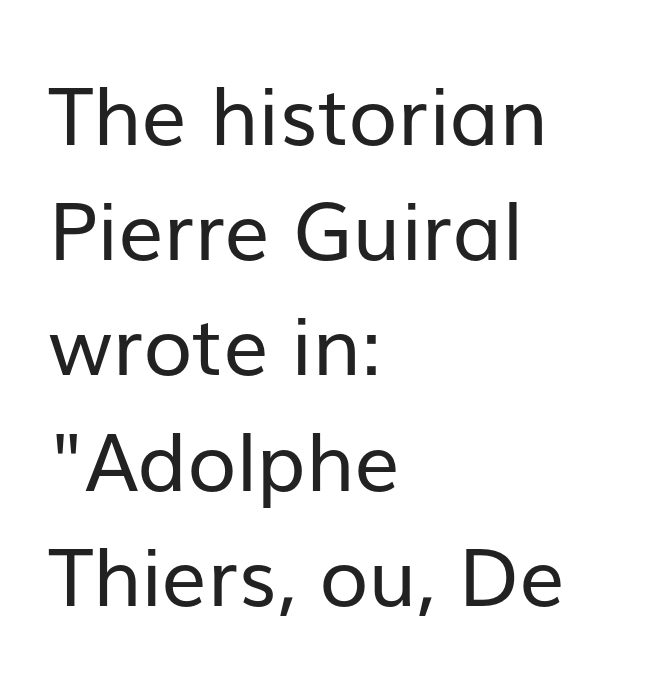
Nope, not italic — everything's standing straight. A light-to-regular cut is what we see here. Reading down the column, the eye jumps a familiar distance to each next line. Serif or sans? Sans — the stroke terminals are bare. Is this a fixed-width face? No — the glyphs have proportional, varying widths. Honestly, there is no underline to notice here at all.
